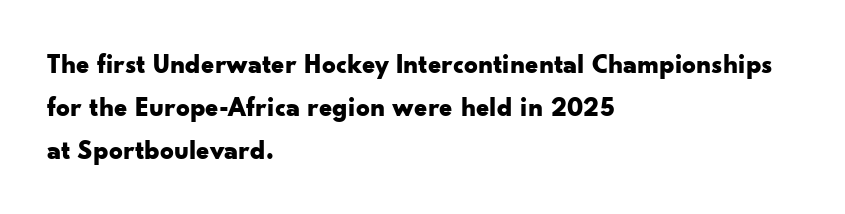
The image shows 27 px bold type, upright; set left-aligned, normal line spacing (1.6x), normal letter spacing, not underlined.
